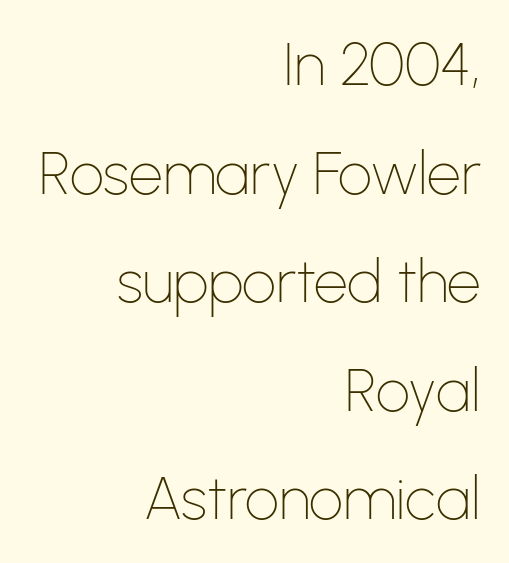
Q: Is the text bold? A: No.
Q: Is the text italic (slanted)? A: No, it is upright.
Q: Is the typeface a serif or a sans-serif typeface? A: Sans-serif.
Q: Is the text underlined? A: No.
Q: How is the paragraph aligned? A: Right-aligned.
Q: Is the spacing between letters normal or unusually wide? A: Normal.
Q: Width (condensed, normal, or wide)? A: Normal.
Q: Stroke contrast? A: Low.
Q: x-height? A: Medium.
Q: Monospaced? A: No.
